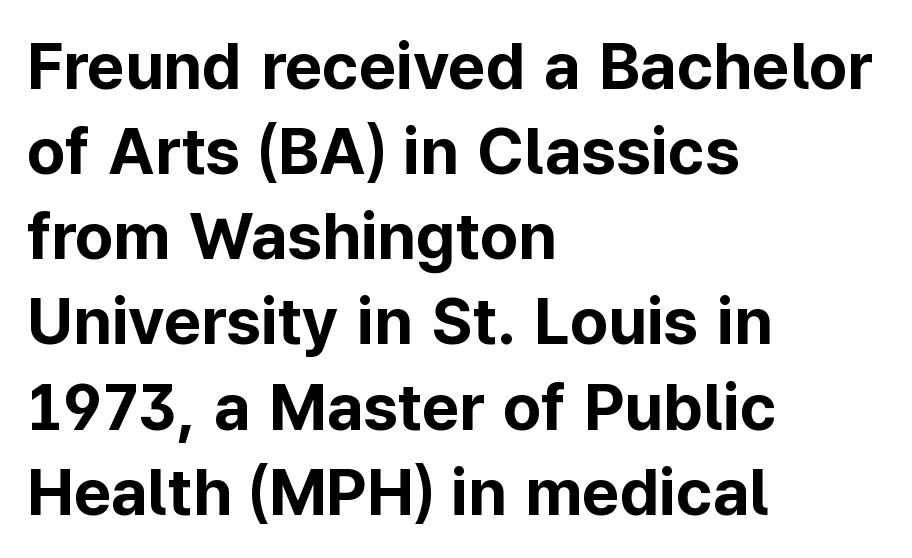
Q: Is the text bold? A: Yes.
Q: Is the text italic (slanted)? A: No, it is upright.
Q: Is the typeface a serif or a sans-serif typeface? A: Sans-serif.
Q: Is the text underlined? A: No.
Q: How is the paragraph aligned? A: Left-aligned.
Q: Is the spacing between letters normal or unusually wide? A: Normal.
Q: Is the spacing between lines tight, normal or loose? A: Normal.
Q: Width (condensed, normal, or wide)? A: Normal.
Q: Stroke contrast? A: Low.
Q: x-height? A: Medium.
Q: Monospaced? A: No.
